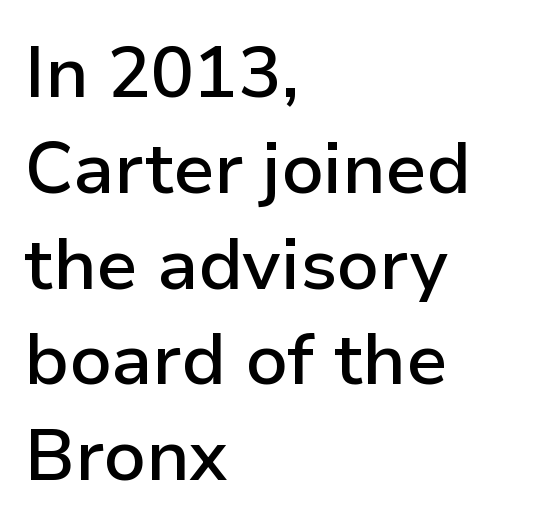
Q: Is the text bold? A: Semi-bold.
Q: Is the text italic (slanted)? A: No, it is upright.
Q: Is the typeface a serif or a sans-serif typeface? A: Sans-serif.
Q: Is the text underlined? A: No.
Q: How is the paragraph aligned? A: Left-aligned.
Q: Is the spacing between letters normal or unusually wide? A: Normal.
Q: Is the spacing between lines tight, normal or loose? A: Normal.
Q: Width (condensed, normal, or wide)? A: Normal.
Q: Stroke contrast? A: Low.
Q: x-height? A: Medium.
Q: Monospaced? A: No.
